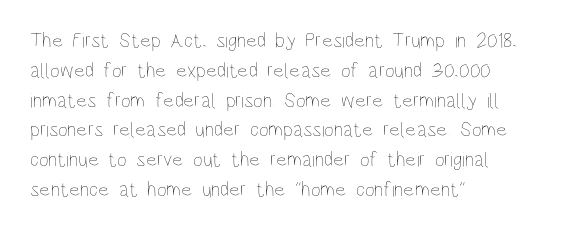
Quick note: interline space is typical. Nothing unusual about the tracking: characters are spaced as the font intends. Unmarked baselines from the first word to the last. No italicization has been applied; the sample stays upright.
